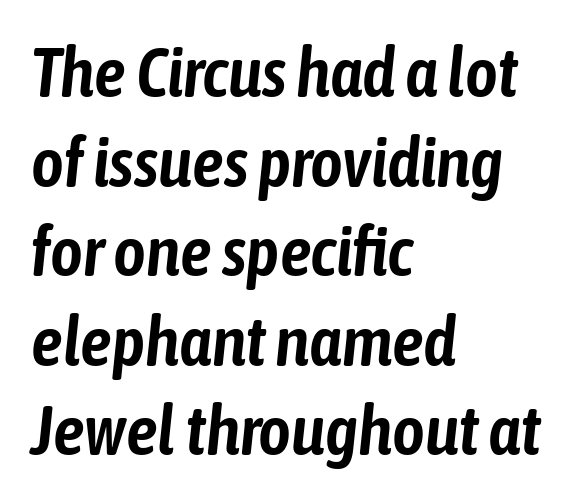
Each letter keeps its own natural width here, so spacing adapts to shape. Horizontally, the lines are justified to the leading edge only. Caption: standard tracking, unaltered. This is oblique type, the kind used for emphasis or titles. The line-height multiplier appears to be the usual default.
